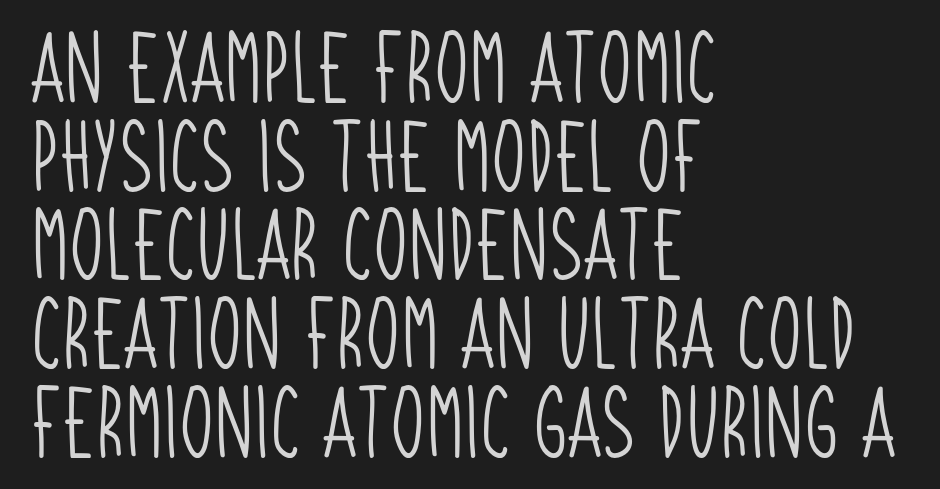
No word sits above an underline. Proportional: the letters do not fall into vertical columns. The typesetting does not lean heavy: it is not bold. Caption: standard tracking, unaltered. The glyphs in this specimen are sans serif. This sample is left-justified, so line endings fall wherever the words run out.
